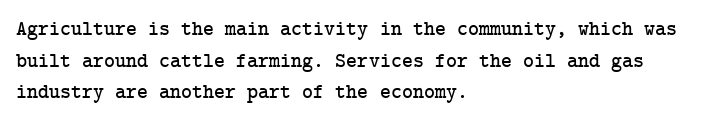
The image shows 21 px text type, upright; set left-aligned, normal line spacing (1.51x), normal letter spacing, not underlined.
